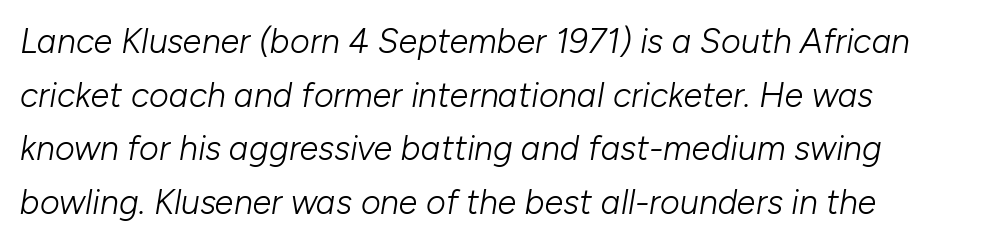
The face used here is proportionally spaced, like ordinary book or web type. Plain, unruled lines of type. This sample uses plain, unmodified letter spacing. Unbolded letterforms with no extra heft.
